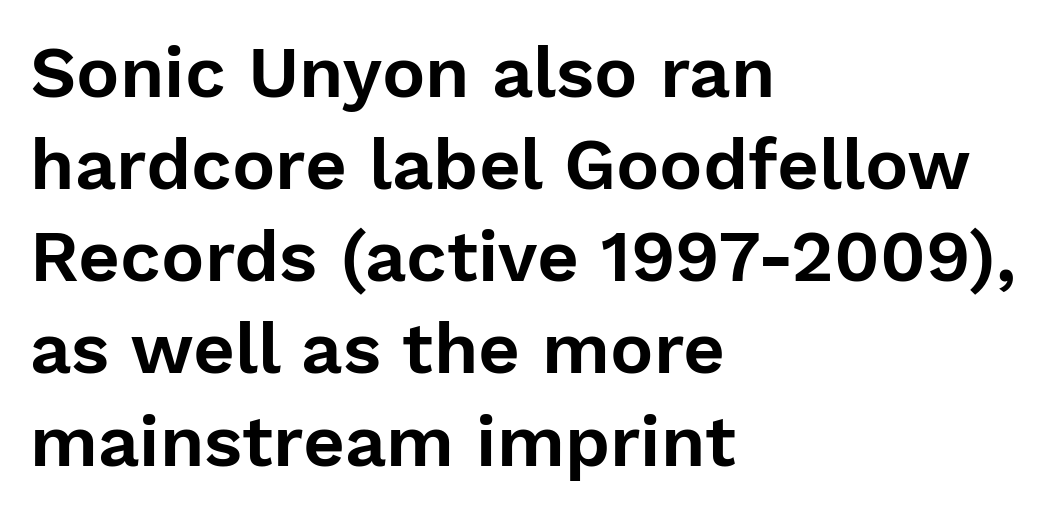
Q: Is the text italic (slanted)? A: No, it is upright.
Q: Is the typeface a serif or a sans-serif typeface? A: Sans-serif.
Q: Is the text underlined? A: No.
Q: How is the paragraph aligned? A: Left-aligned.
Q: Is the spacing between letters normal or unusually wide? A: Normal.
Q: Is the spacing between lines tight, normal or loose? A: Normal.
Q: Width (condensed, normal, or wide)? A: Normal.
Q: Stroke contrast? A: Low.
Q: x-height? A: Medium.
Q: Monospaced? A: No.
